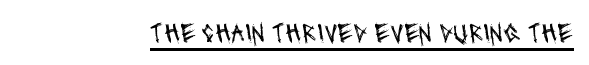
{"serif": "no", "bold": "no", "weight": "regular", "width": "condensed", "stroke_contrast": "medium", "x_height": "large", "monospaced": "no", "underline": "yes", "letter_spacing": "normal", "letter_spacing_em": 0.0, "glyph_px": 28}
